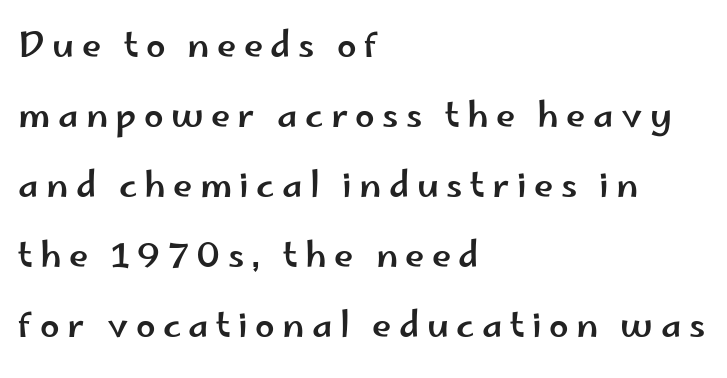
Q: Is the text italic (slanted)? A: No, it is upright.
Q: Is the typeface a serif or a sans-serif typeface? A: Sans-serif.
Q: Is the text underlined? A: No.
Q: How is the paragraph aligned? A: Left-aligned.
Q: Is the spacing between letters normal or unusually wide? A: Unusually wide.
Q: Is the spacing between lines tight, normal or loose? A: Loose.
Q: Width (condensed, normal, or wide)? A: Wide.
Q: Stroke contrast? A: Low.
Q: x-height? A: Small.
Q: Monospaced? A: No.
